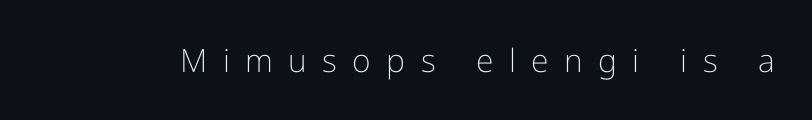
The image shows 32 px light sans-serif type, upright; set unusually wide letter spacing (+0.48 em), not underlined; low stroke contrast and a medium x-height.
